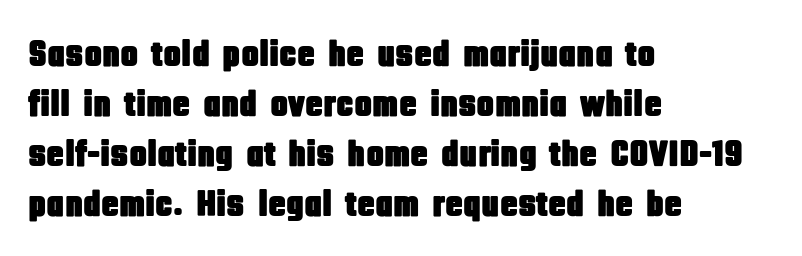
The image shows 37 px condensed sans-serif type, upright; set left-aligned, normal line spacing (1.35x), normal letter spacing, not underlined; low stroke contrast and a large x-height.
